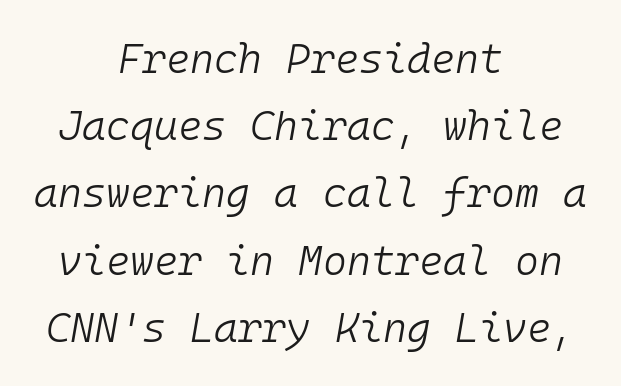
The image shows 41 px light type, italic (leaning right), monospaced; set centered, normal line spacing (1.64x), normal letter spacing, not underlined; low stroke contrast and a medium x-height.
